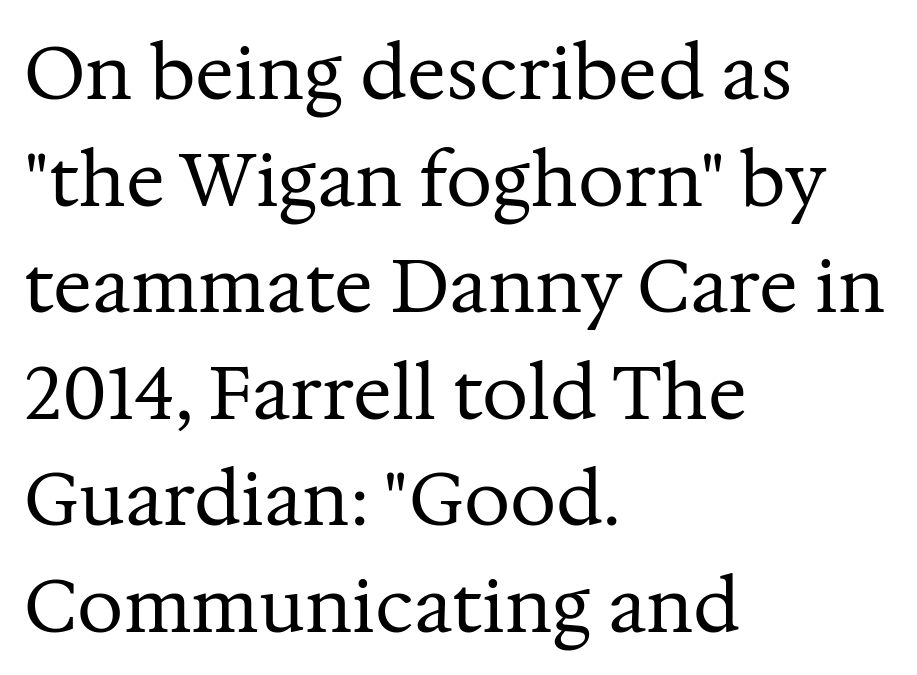
Q: Is the text bold? A: No.
Q: Is the text italic (slanted)? A: No, it is upright.
Q: Is the typeface a serif or a sans-serif typeface? A: Serif.
Q: Is the text underlined? A: No.
Q: How is the paragraph aligned? A: Left-aligned.
Q: Is the spacing between letters normal or unusually wide? A: Normal.
Q: Is the spacing between lines tight, normal or loose? A: Normal.
Q: Width (condensed, normal, or wide)? A: Normal.
Q: Stroke contrast? A: Medium.
Q: x-height? A: Medium.
Q: Monospaced? A: No.
